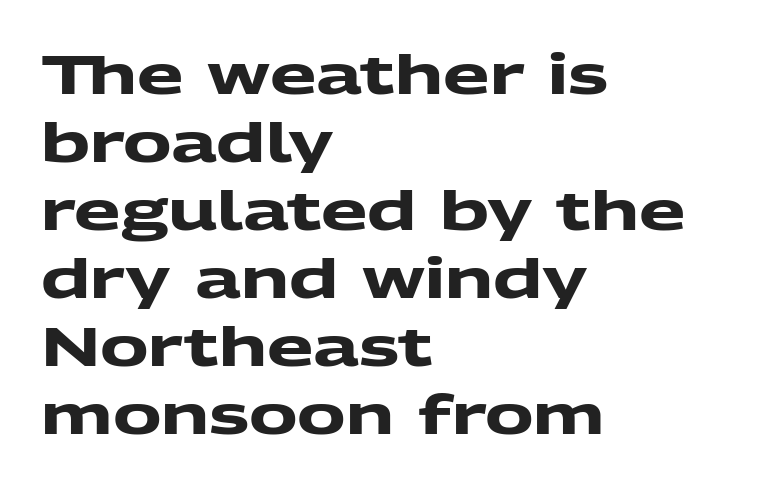
{"serif": "no", "bold": "yes", "weight": "heavy", "width": "wide", "stroke_contrast": "medium", "x_height": "medium", "monospaced": "no", "underline": "no", "align": "left", "line_spacing": "normal", "line_spacing_ratio": 1.26, "letter_spacing": "normal", "letter_spacing_em": 0.0, "glyph_px": 54}
